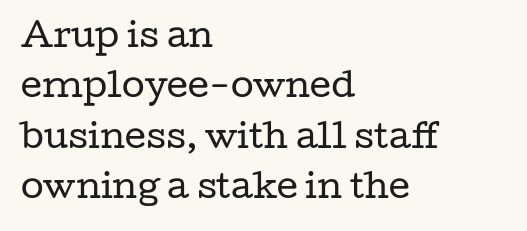
{"serif": "yes", "italic": "no", "bold": "no", "weight": "regular", "width": "wide", "stroke_contrast": "low", "x_height": "medium", "monospaced": "no", "underline": "no", "align": "left", "line_spacing": "normal", "line_spacing_ratio": 1.53, "letter_spacing": "normal", "letter_spacing_em": 0.0, "glyph_px": 33}
